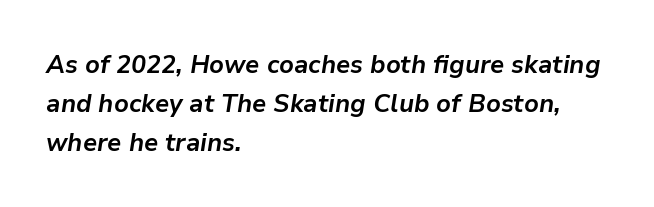
Evenly set lines give the paragraph a standard silhouette. Slanted lettering throughout. Underlining? Definitely not there. Here the glyphs are tracked normally, forming tight word shapes. Leftover space on each line is placed entirely after the last word.
